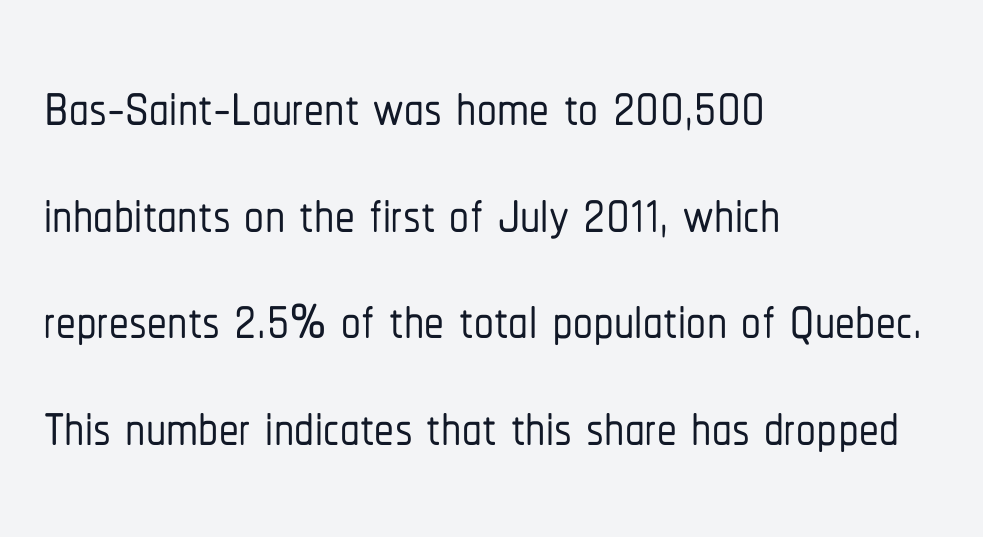
The image shows 79 px condensed sans-serif type, upright; set left-aligned, normal line spacing (1.35x), normal letter spacing, not underlined; low stroke contrast and a medium x-height.
